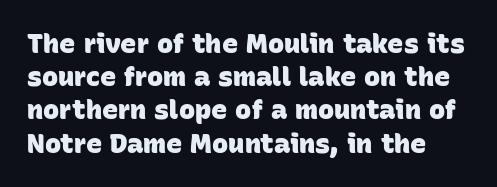
The image shows 27 px bold type; set line spacing 1.23x, normal letter spacing, not underlined.
